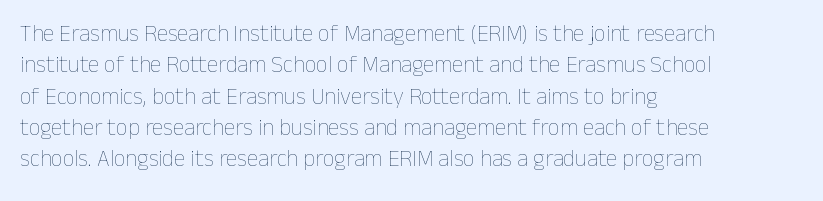
{"italic": "no", "bold": "no", "underline": "no", "align": "left", "line_spacing": "normal", "line_spacing_ratio": 1.36, "letter_spacing": "normal", "letter_spacing_em": 0.0, "glyph_px": 23}
